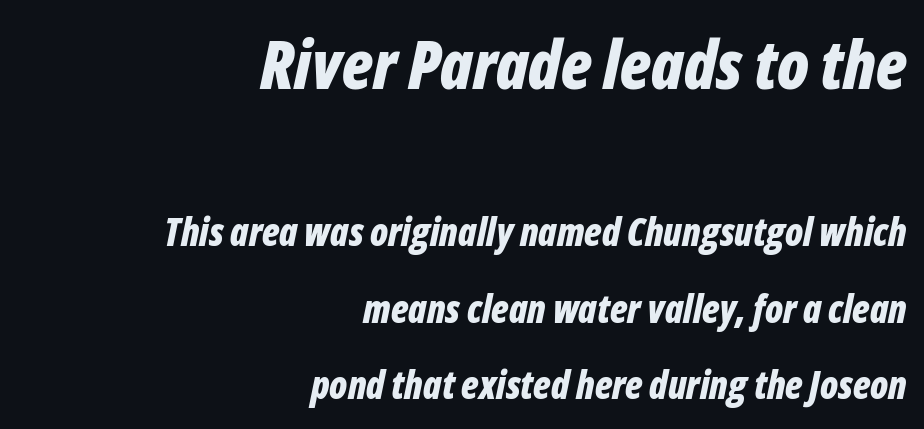
The image shows 67 px bold, condensed type, italic (leaning right); set right-aligned, loose line spacing (2.01x), normal letter spacing, not underlined; the first (top) block is 1.76x larger; low stroke contrast and a medium x-height.
